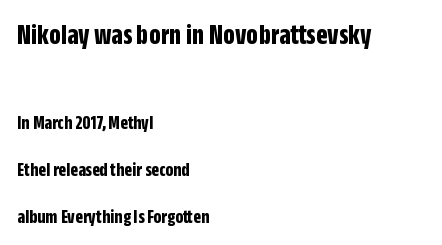
{"serif": "no", "italic": "no", "bold": "yes", "weight": "bold", "width": "condensed", "stroke_contrast": "low", "x_height": "large", "monospaced": "no", "underline": "no", "align": "left", "line_spacing": "loose", "line_spacing_ratio": 2.35, "letter_spacing": "normal", "letter_spacing_em": 0.0, "larger_block": "first", "size_ratio": 1.5, "glyph_px": 30}
